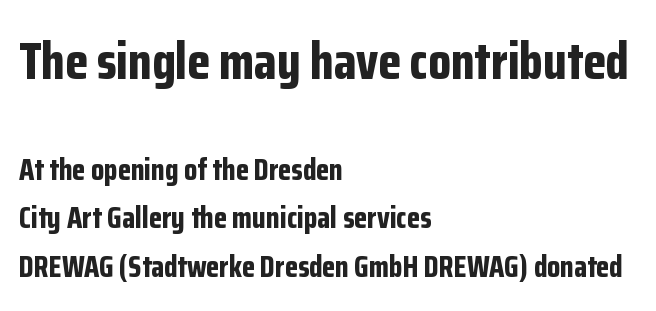
The image shows 52 px bold, condensed sans-serif type, upright; set left-aligned, normal line spacing (1.62x), normal letter spacing, not underlined; the first (top) block is 1.73x larger; low stroke contrast and a medium x-height.
